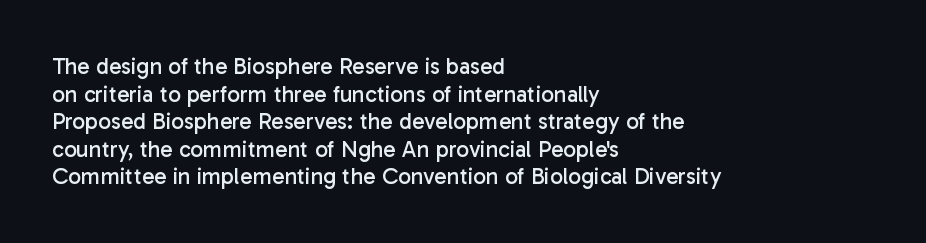
{"italic": "no", "bold": "no", "underline": "no", "align": "left", "line_spacing_ratio": 1.2, "letter_spacing": "normal", "letter_spacing_em": 0.0, "glyph_px": 23}
